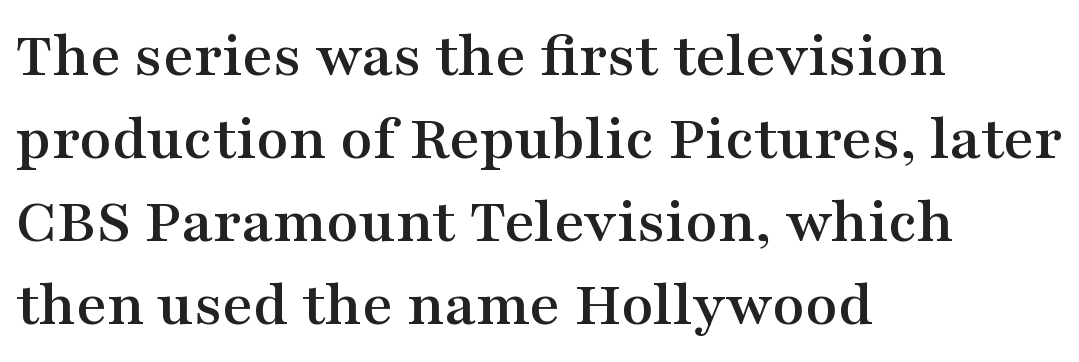
The image shows 66 px wide serif type, upright; set left-aligned, normal line spacing (1.26x), normal letter spacing, not underlined; medium stroke contrast and a medium x-height.
